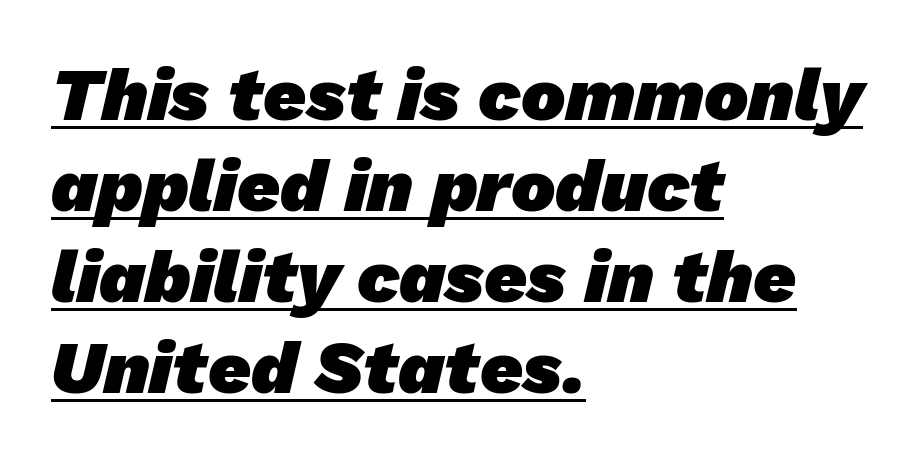
Teacher's note: observe the even left margin — that is flush-left alignment. The rendering uses the underline text-decoration. Thick stems and heavy bowls — unmistakably bold. Letter spacing: default. Each letter's strokes conclude bluntly, with no projecting serifs.
